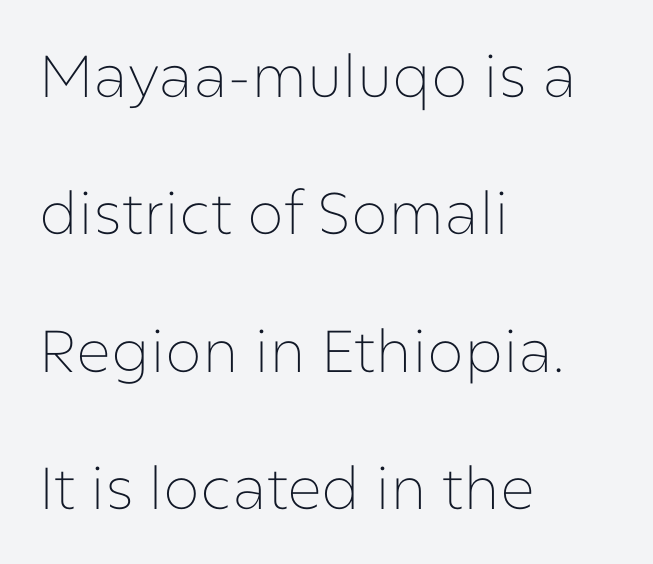
Each letter keeps its own natural width here, so spacing adapts to shape. In terms of posture, this sample is upright. The rendering uses a large line-height, opening up the rows. This rendering uses left alignment, leaving the right contour irregular.
